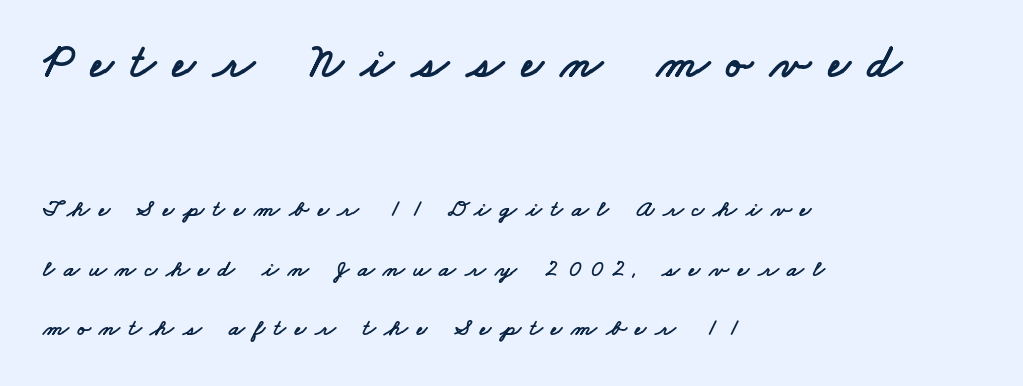
Q: Is the typeface a serif or a sans-serif typeface? A: Sans-serif.
Q: Is the text underlined? A: No.
Q: How is the paragraph aligned? A: Left-aligned.
Q: Is the spacing between letters normal or unusually wide? A: Unusually wide.
Q: Is the spacing between lines tight, normal or loose? A: Loose.
Q: Which block of text is set in a larger size, the first (top) or the second (bottom)? A: The first (top) one.
Q: Width (condensed, normal, or wide)? A: Wide.
Q: Stroke contrast? A: Low.
Q: x-height? A: Small.
Q: Monospaced? A: No.
